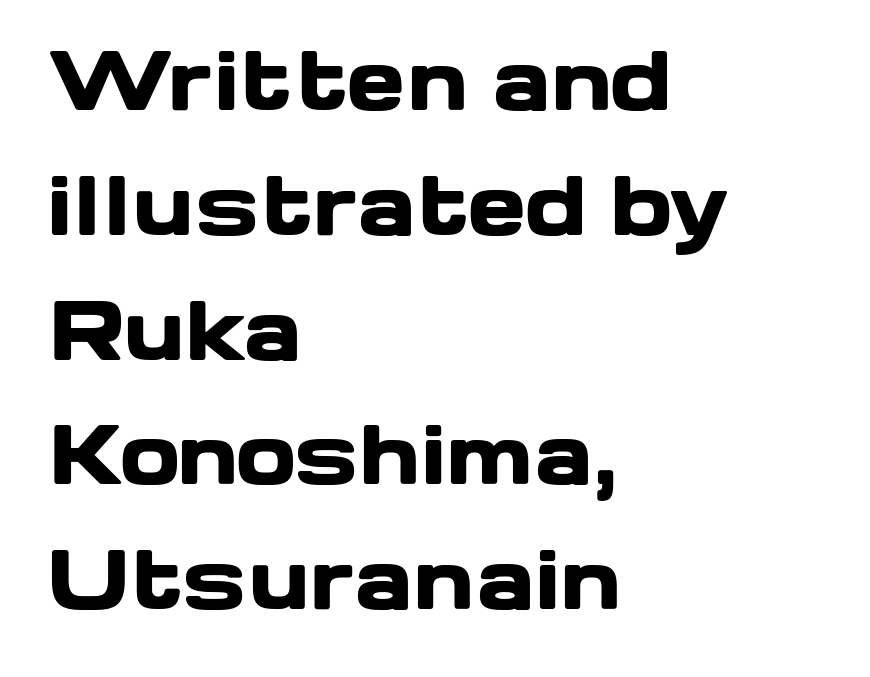
Q: Is the text bold? A: Yes.
Q: Is the text italic (slanted)? A: No, it is upright.
Q: Is the typeface a serif or a sans-serif typeface? A: Sans-serif.
Q: Is the text underlined? A: No.
Q: How is the paragraph aligned? A: Left-aligned.
Q: Is the spacing between letters normal or unusually wide? A: Normal.
Q: Is the spacing between lines tight, normal or loose? A: Normal.
Q: Width (condensed, normal, or wide)? A: Wide.
Q: Stroke contrast? A: Low.
Q: x-height? A: Medium.
Q: Monospaced? A: No.
